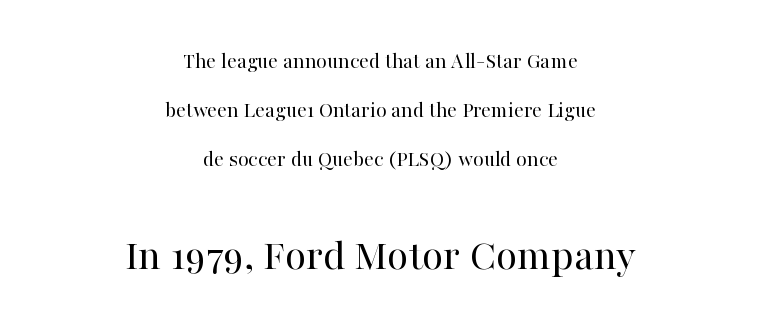
Neither beginnings nor endings align; midpoints do. Font category for this specimen: serif. The words here are not underlined. Notice how the stems are strictly vertical — no italics here. Letter spacing: default.
